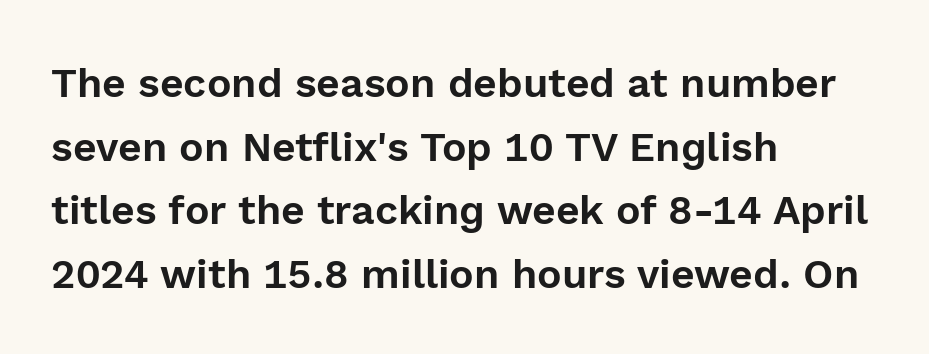
Compared with typical body copy, the letter spacing here is the same. Horizontal alignment here is leftward, the default for most running prose. Any mark beneath the type? The region is blank. The line-height multiplier appears to be the usual default. The passage shown is typed in a proportional face where columns would drift. Type style note: lacks serifs.
